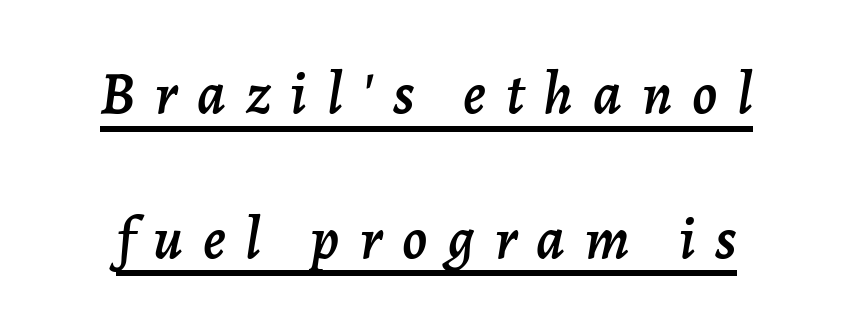
Q: Is the text italic (slanted)? A: Yes, it leans right by about 7 degrees.
Q: Is the text underlined? A: Yes.
Q: Is the spacing between letters normal or unusually wide? A: Unusually wide.
Q: Is the spacing between lines tight, normal or loose? A: Loose.
Q: Width (condensed, normal, or wide)? A: Normal.
Q: Stroke contrast? A: Low.
Q: x-height? A: Medium.
Q: Monospaced? A: No.
